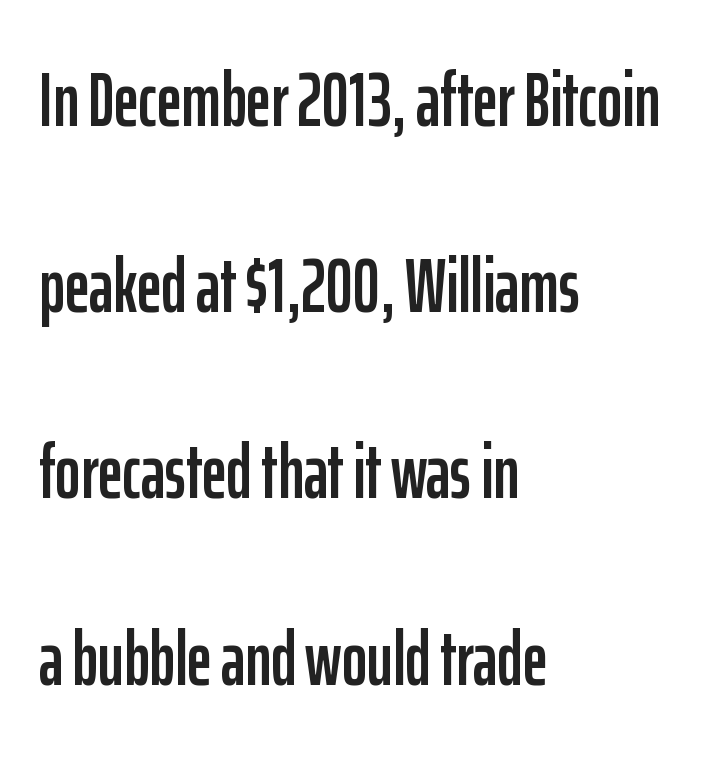
Q: Is the text italic (slanted)? A: No, it is upright.
Q: Is the typeface a serif or a sans-serif typeface? A: Sans-serif.
Q: Is the text underlined? A: No.
Q: How is the paragraph aligned? A: Left-aligned.
Q: Is the spacing between letters normal or unusually wide? A: Normal.
Q: Is the spacing between lines tight, normal or loose? A: Loose.
Q: Width (condensed, normal, or wide)? A: Condensed.
Q: Stroke contrast? A: Low.
Q: x-height? A: Medium.
Q: Monospaced? A: No.
